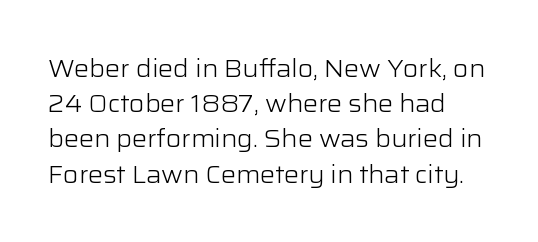
The weight tops out at a normal text grade. Check the space under the baseline: it is left empty. Inter-character spacing is left at the font's built-in metrics. Honestly, the row spacing looks completely unremarkable. The type sits square on the baseline with zero lean.
